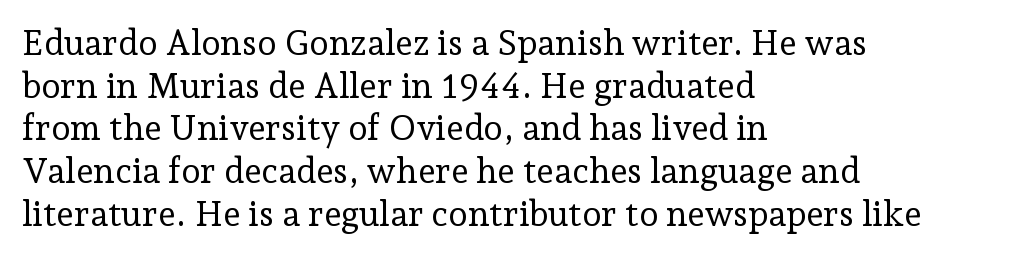
{"serif": "yes", "italic": "no", "bold": "no", "weight": "regular", "width": "normal", "stroke_contrast": "low", "x_height": "medium", "monospaced": "no", "underline": "no", "align": "left", "line_spacing_ratio": 1.22, "letter_spacing": "normal", "letter_spacing_em": 0.0, "glyph_px": 35}
